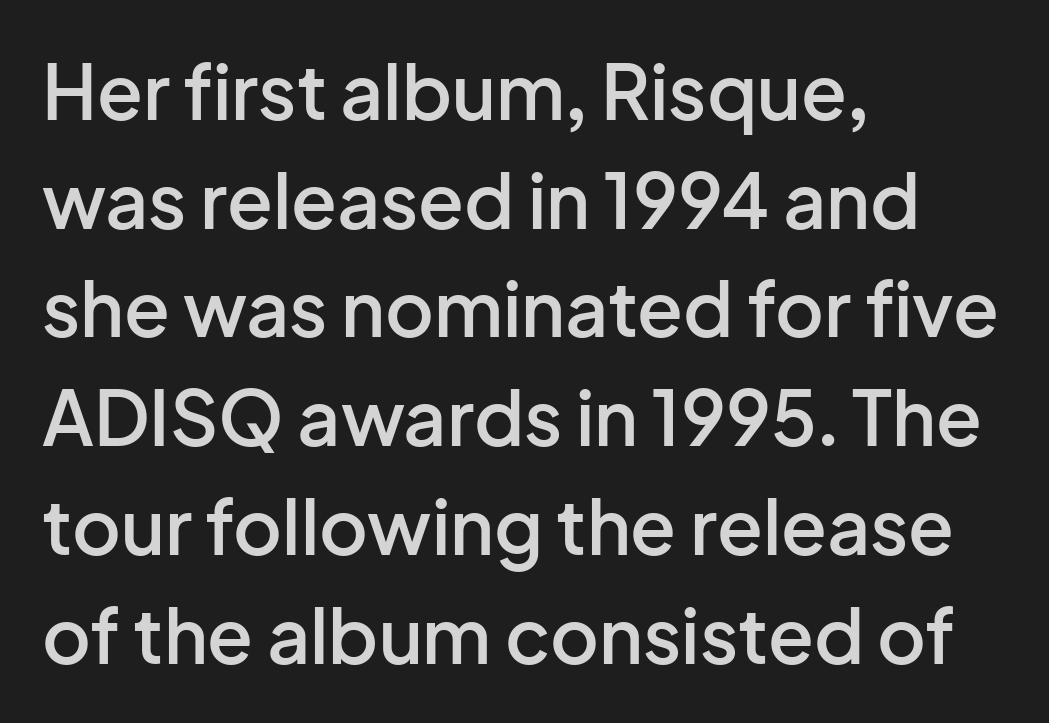
The image shows 75 px semibold sans-serif type, upright; set left-aligned, normal line spacing (1.45x), normal letter spacing, not underlined; low stroke contrast and a medium x-height.
